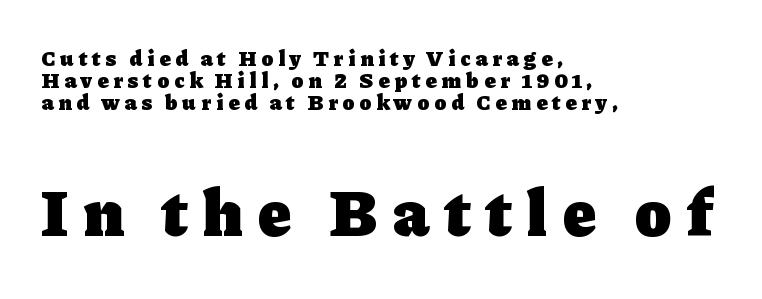
{"serif": "yes", "italic": "no", "bold": "yes", "weight": "heavy", "width": "normal", "stroke_contrast": "low", "x_height": "medium", "monospaced": "no", "underline": "no", "align": "left", "line_spacing": "tight", "line_spacing_ratio": 1.01, "letter_spacing": "wide", "letter_spacing_em": 0.23, "larger_block": "second", "size_ratio": 3.05, "glyph_px": 67}
